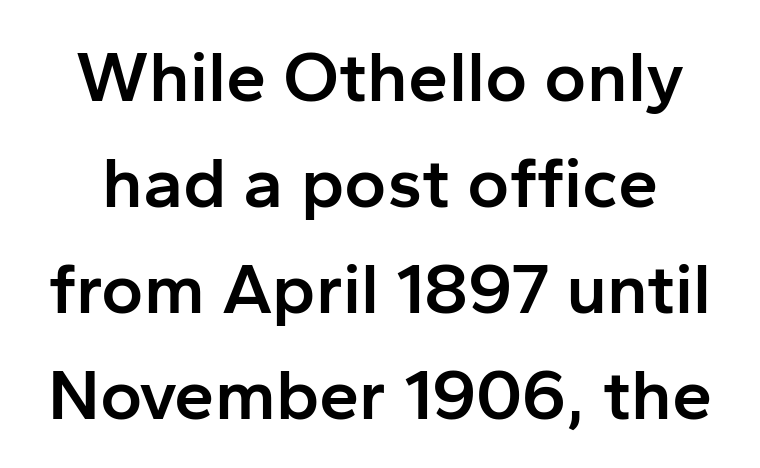
Q: Is the text bold? A: Semi-bold.
Q: Is the text italic (slanted)? A: No, it is upright.
Q: Is the typeface a serif or a sans-serif typeface? A: Sans-serif.
Q: Is the text underlined? A: No.
Q: Is the spacing between letters normal or unusually wide? A: Normal.
Q: Is the spacing between lines tight, normal or loose? A: Normal.
Q: Width (condensed, normal, or wide)? A: Normal.
Q: Stroke contrast? A: Low.
Q: x-height? A: Medium.
Q: Monospaced? A: No.
